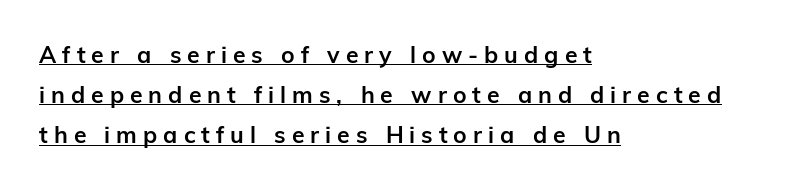
Each word looks stretched out because of the extra space between its letters. Horizontal alignment here is leftward, the default for most running prose. Compared with an ordinary text face, these strokes are far heavier — a full bold. Underlined type. If you drew a line through each stem, it would be perfectly vertical.
